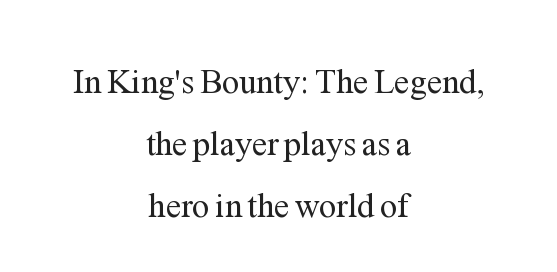
Letters rest on an invisible, unmarked baseline. The text was rendered using a seriffed face with decorative stroke endings. The typesetter chose a symmetrical, centered arrangement here. No chunkiness to these letters — they're not bold.
